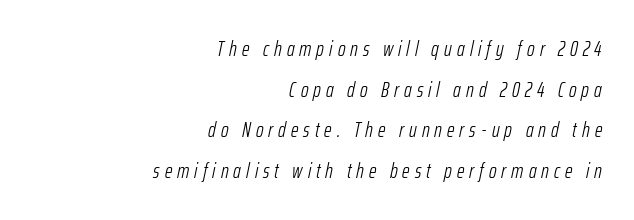
{"italic": "yes", "lean": "right", "slant_degrees": 12, "bold": "no", "underline": "no", "align": "right", "line_spacing": "loose", "line_spacing_ratio": 1.93, "letter_spacing": "wide", "letter_spacing_em": 0.24, "glyph_px": 21}
